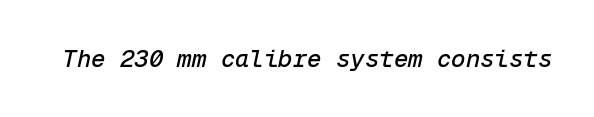
Is the letter spacing exaggerated? No — it looks like the ordinary default. The words here are not underlined. Every character sits at an angle, as italics do.
